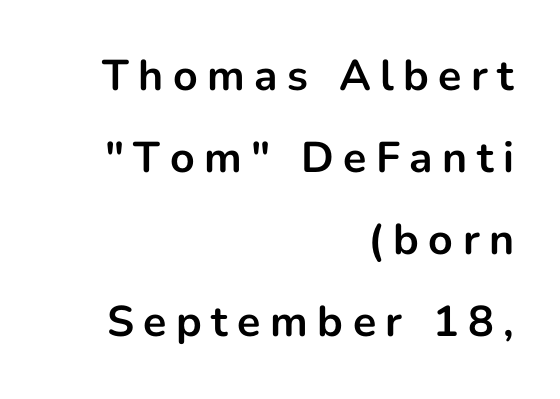
{"serif": "no", "italic": "no", "bold": "yes", "weight": "bold", "width": "normal", "stroke_contrast": "low", "x_height": "medium", "monospaced": "no", "underline": "no", "align": "right", "line_spacing": "loose", "line_spacing_ratio": 1.91, "letter_spacing": "wide", "letter_spacing_em": 0.22, "glyph_px": 43}
